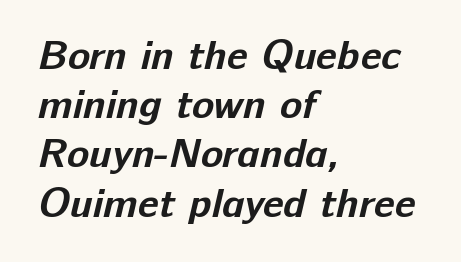
{"serif": "no", "bold": "yes", "weight": "bold", "width": "normal", "stroke_contrast": "low", "x_height": "medium", "monospaced": "no", "underline": "no", "align": "left", "line_spacing_ratio": 1.2, "letter_spacing": "normal", "letter_spacing_em": 0.0, "glyph_px": 41}
